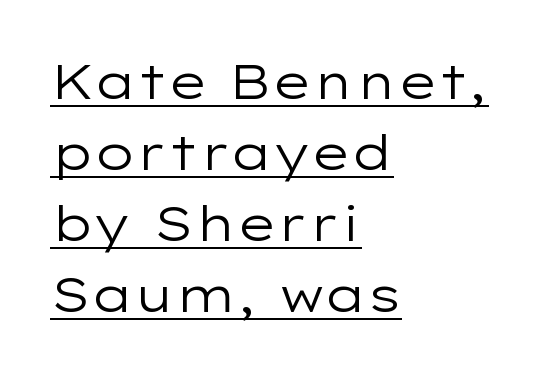
{"serif": "no", "italic": "no", "bold": "no", "weight": "regular", "width": "wide", "stroke_contrast": "low", "x_height": "medium", "monospaced": "no", "underline": "yes", "align": "left", "line_spacing": "normal", "line_spacing_ratio": 1.45, "letter_spacing": "normal", "letter_spacing_em": 0.0, "glyph_px": 49}
